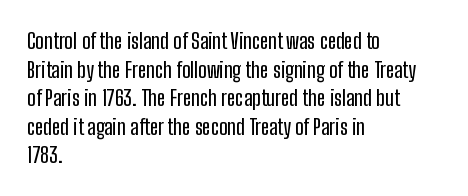
Q: Is the text italic (slanted)? A: No, it is upright.
Q: Is the text underlined? A: No.
Q: How is the paragraph aligned? A: Left-aligned.
Q: Is the spacing between letters normal or unusually wide? A: Normal.
Q: Is the spacing between lines tight, normal or loose? A: Normal.
